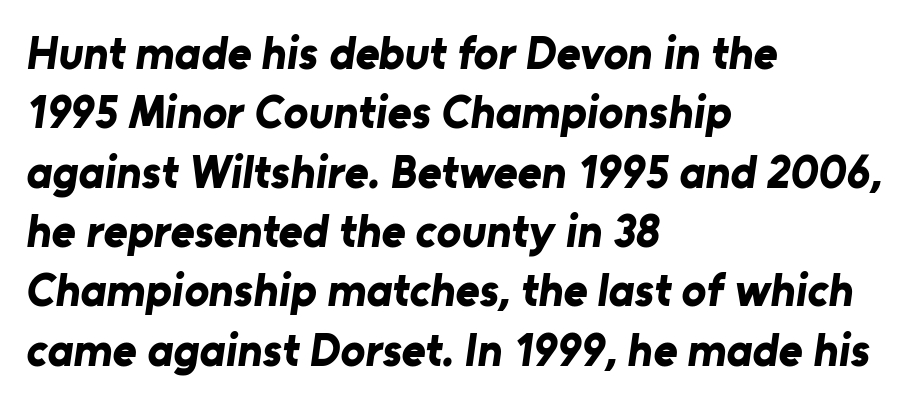
The image shows 46 px bold sans-serif type; set left-aligned, normal line spacing (1.29x), normal letter spacing, not underlined; low stroke contrast and a medium x-height.
